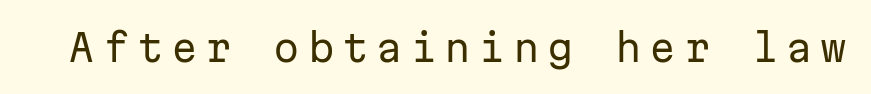
The image shows 38 px regular-weight sans-serif type, upright, monospaced; set unusually wide letter spacing (+0.2 em), not underlined; low stroke contrast and a medium x-height.
